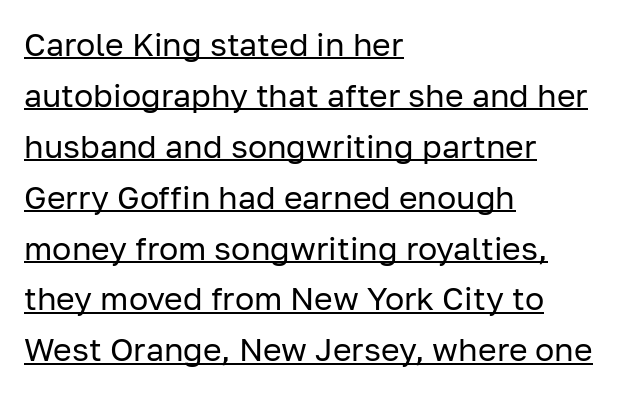
{"serif": "no", "italic": "no", "bold": "no", "weight": "regular", "width": "normal", "stroke_contrast": "low", "x_height": "medium", "monospaced": "no", "underline": "yes", "align": "left", "line_spacing": "normal", "line_spacing_ratio": 1.59, "letter_spacing": "normal", "letter_spacing_em": 0.0, "glyph_px": 32}
